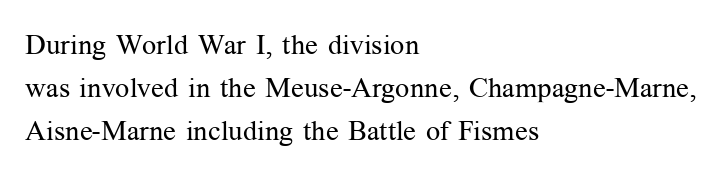
{"serif": "yes", "italic": "no", "bold": "no", "weight": "regular", "width": "normal", "stroke_contrast": "medium", "x_height": "medium", "monospaced": "no", "underline": "no", "align": "left", "line_spacing": "normal", "line_spacing_ratio": 1.53, "letter_spacing": "normal", "letter_spacing_em": 0.0, "glyph_px": 28}
